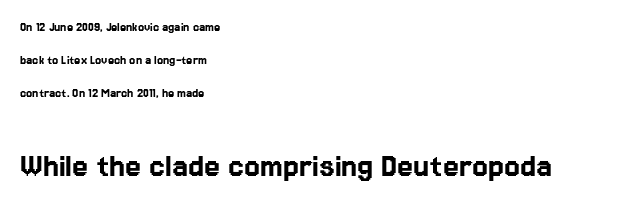
Visually the block forms a straight wall on the left and a jagged coastline on the right. Note the varied advance widths — an 'i' is clearly narrower than an 'm'. Compared with typical body copy, the letter spacing here is the same. Serifs: no, the terminals of the letterforms are clean. Plain, unruled lines of type.
